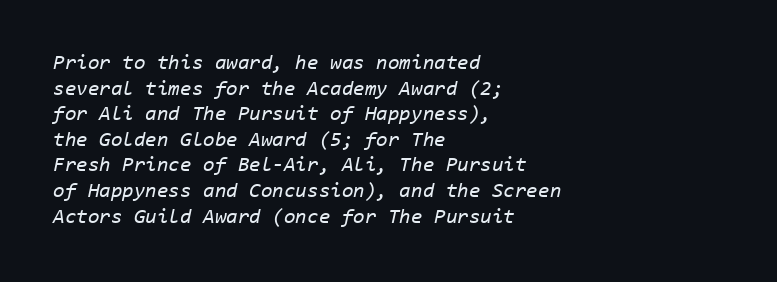
{"italic": "yes", "lean": "right", "slant_degrees": 11, "bold": "no", "underline": "no", "align": "left", "line_spacing_ratio": 1.22, "letter_spacing": "normal", "letter_spacing_em": 0.0, "glyph_px": 21}
